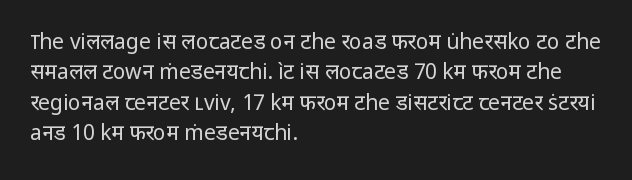
The image shows 21 px text type, upright; set left-aligned, normal line spacing (1.45x), normal letter spacing, not underlined.
